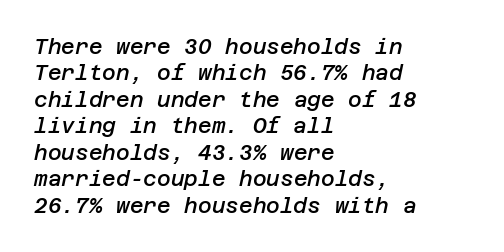
Letter spacing: default. Alignment: flush left. Typographic density is moderately raised because the face is semibold. Looking at the ascenders, they clearly lean. A normal amount of white space separates one row of letters from the next.
